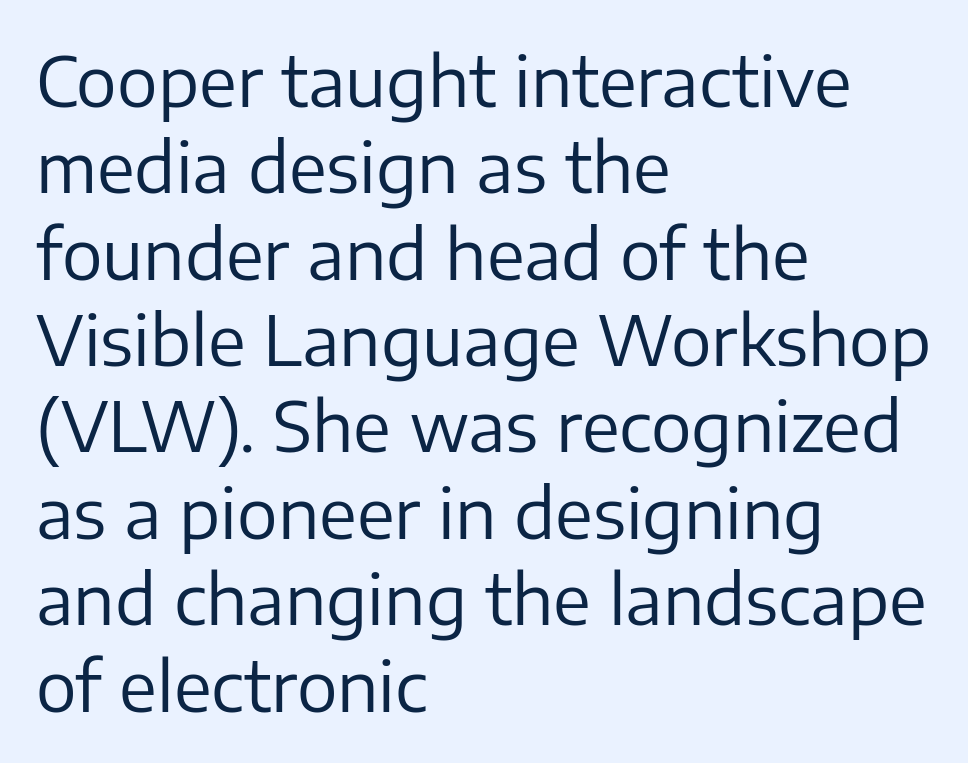
{"serif": "no", "italic": "no", "bold": "no", "weight": "regular", "width": "normal", "stroke_contrast": "low", "x_height": "medium", "monospaced": "no", "underline": "no", "align": "left", "line_spacing": "normal", "line_spacing_ratio": 1.27, "letter_spacing": "normal", "letter_spacing_em": 0.0, "glyph_px": 68}
